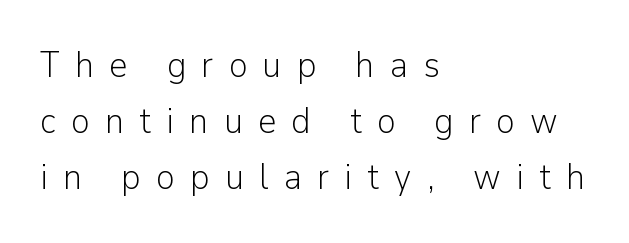
{"serif": "no", "italic": "no", "bold": "no", "weight": "light", "width": "normal", "stroke_contrast": "low", "x_height": "medium", "monospaced": "no", "underline": "no", "align": "left", "line_spacing": "normal", "line_spacing_ratio": 1.56, "letter_spacing": "wide", "letter_spacing_em": 0.42, "glyph_px": 36}
